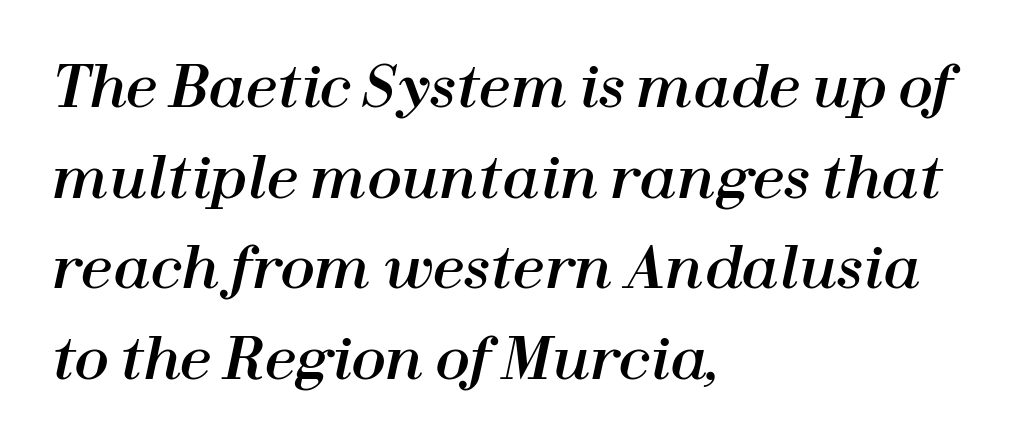
{"italic": "yes", "lean": "right", "slant_degrees": 12, "width": "normal", "stroke_contrast": "high", "x_height": "medium", "monospaced": "no", "underline": "no", "align": "left", "line_spacing": "normal", "line_spacing_ratio": 1.59, "letter_spacing": "normal", "letter_spacing_em": 0.0, "glyph_px": 57}
